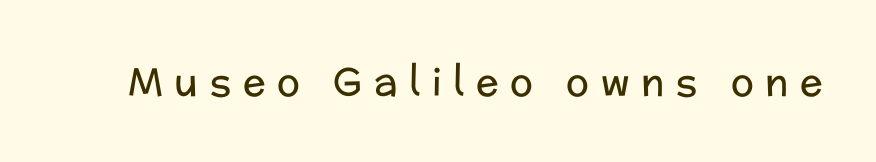
The passage shown is typeset with a sans-serif family. Looks like regular typesetting: each glyph gets only the width it needs. Just letters on the line, the space beneath them empty. The passage shown is not bold in any degree. The passage shown has open, widely tracked lettering throughout.
